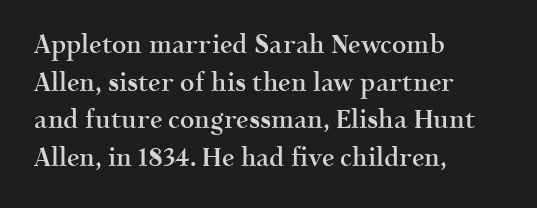
The foot of each line stays bare and open. Horizontal bands of white between lines are of average thickness. A fair bit of extra ink — the face is semibold, not bold. Where is the straight margin? On the left.
